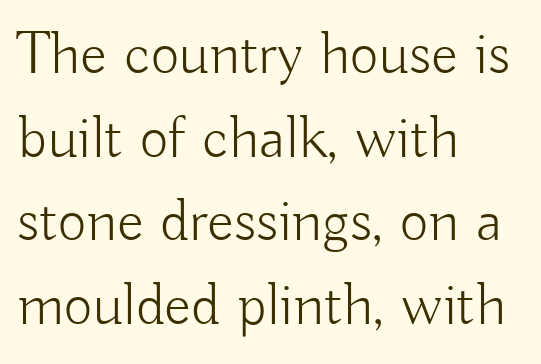
The image shows 62 px light sans-serif type, upright; set left-aligned, normal line spacing (1.35x), normal letter spacing, not underlined; low stroke contrast and a small x-height.
